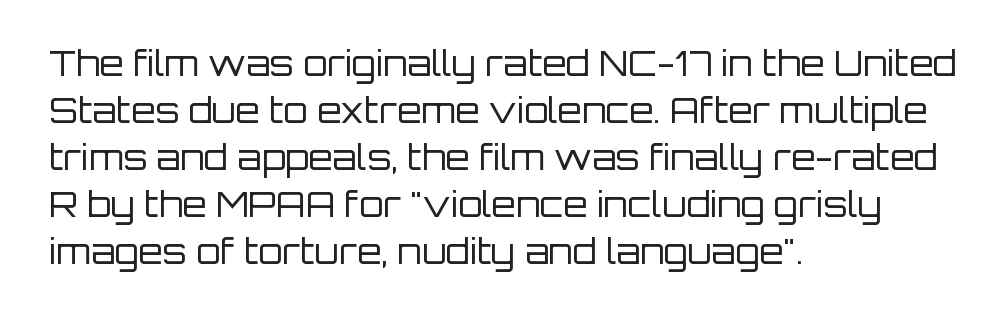
Q: Is the text bold? A: No.
Q: Is the text italic (slanted)? A: No, it is upright.
Q: Is the typeface a serif or a sans-serif typeface? A: Sans-serif.
Q: Is the text underlined? A: No.
Q: How is the paragraph aligned? A: Left-aligned.
Q: Is the spacing between letters normal or unusually wide? A: Normal.
Q: Is the spacing between lines tight, normal or loose? A: Normal.
Q: Width (condensed, normal, or wide)? A: Normal.
Q: Stroke contrast? A: Low.
Q: x-height? A: Large.
Q: Monospaced? A: No.
